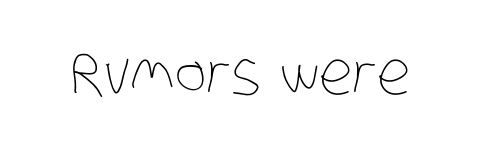
{"bold": "no", "weight": "thin", "width": "condensed", "stroke_contrast": "low", "x_height": "large", "monospaced": "no", "underline": "no", "letter_spacing": "normal", "letter_spacing_em": 0.0, "glyph_px": 60}
